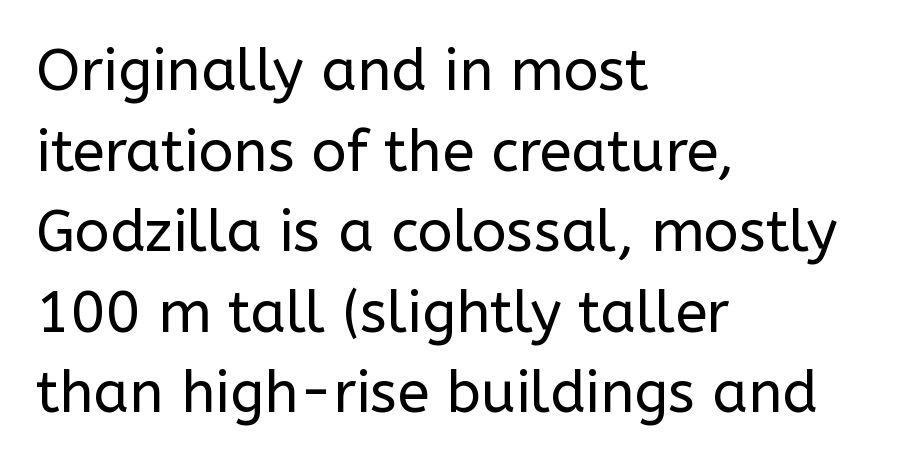
Q: Is the text bold? A: No.
Q: Is the text italic (slanted)? A: No, it is upright.
Q: Is the typeface a serif or a sans-serif typeface? A: Sans-serif.
Q: Is the text underlined? A: No.
Q: How is the paragraph aligned? A: Left-aligned.
Q: Is the spacing between letters normal or unusually wide? A: Normal.
Q: Is the spacing between lines tight, normal or loose? A: Normal.
Q: Width (condensed, normal, or wide)? A: Normal.
Q: Stroke contrast? A: Low.
Q: x-height? A: Medium.
Q: Monospaced? A: No.
